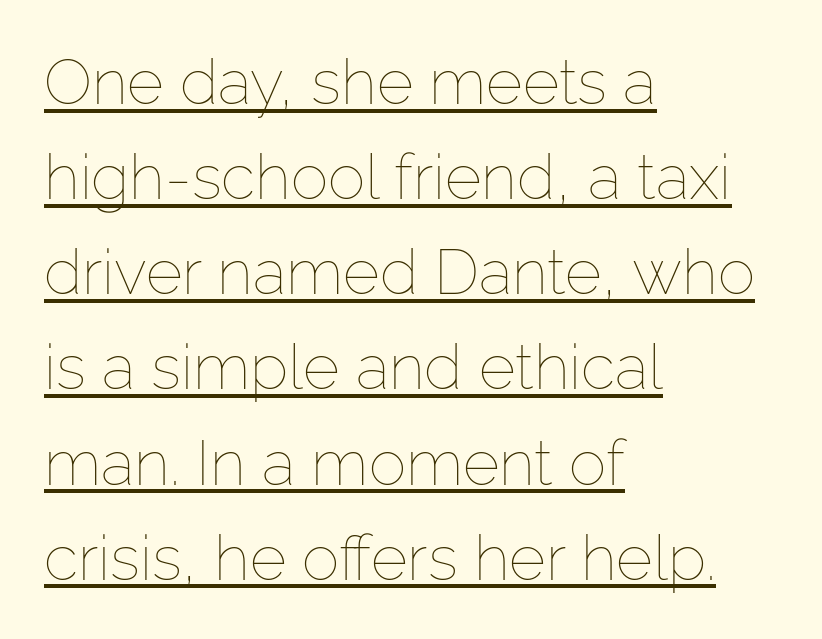
Q: Is the text bold? A: No.
Q: Is the text italic (slanted)? A: No, it is upright.
Q: Is the text underlined? A: Yes.
Q: How is the paragraph aligned? A: Left-aligned.
Q: Is the spacing between letters normal or unusually wide? A: Normal.
Q: Is the spacing between lines tight, normal or loose? A: Normal.
Q: Width (condensed, normal, or wide)? A: Normal.
Q: Stroke contrast? A: Low.
Q: x-height? A: Medium.
Q: Monospaced? A: No.
